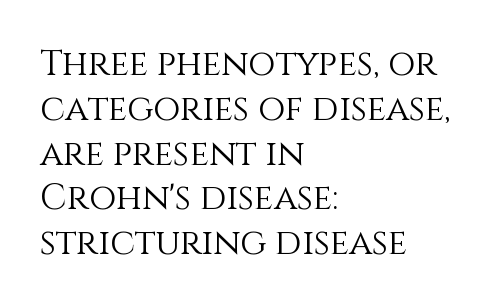
Q: Is the text bold? A: No.
Q: Is the text italic (slanted)? A: No, it is upright.
Q: Is the text underlined? A: No.
Q: How is the paragraph aligned? A: Left-aligned.
Q: Is the spacing between letters normal or unusually wide? A: Normal.
Q: Is the spacing between lines tight, normal or loose? A: Normal.
Q: Width (condensed, normal, or wide)? A: Normal.
Q: Stroke contrast? A: Medium.
Q: x-height? A: Large.
Q: Monospaced? A: No.
